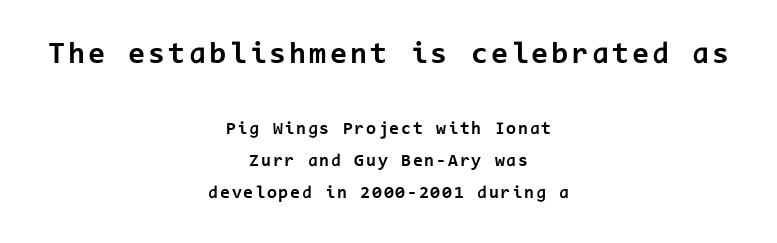
The image shows 31 px bold sans-serif type, upright, monospaced; set centered, line spacing 1.8x, not underlined; the first (top) block is 1.72x larger; low stroke contrast and a medium x-height.
